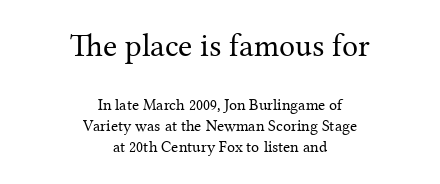
The image shows 32 px regular-weight serif type, upright; set centered, normal line spacing (1.32x), normal letter spacing, not underlined; the first (top) block is 2.0x larger; medium stroke contrast and a medium x-height.
